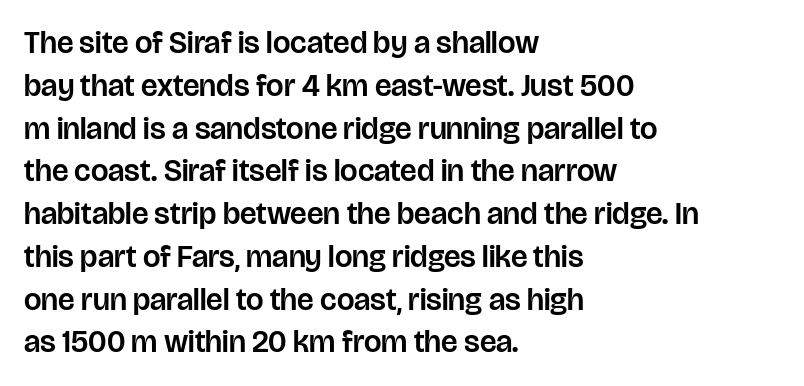
The image shows 31 px sans-serif type, upright; set left-aligned, normal line spacing (1.38x), normal letter spacing, not underlined; low stroke contrast and a large x-height.
